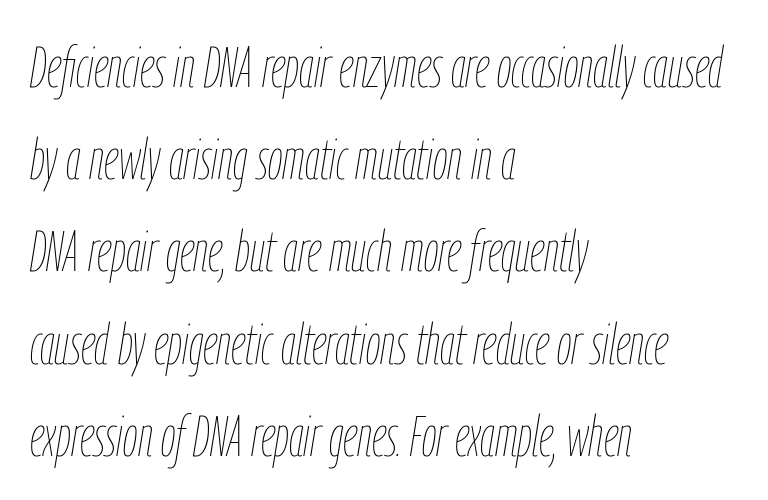
The face used here is rendered with its standard letterfit. A typesetter would call this proportional, since set widths differ per character. Has an underline been added? It has not. The leading is moderate, giving the passage an even texture. A quiet, ordinary-to-light weight characterises the typeface.
